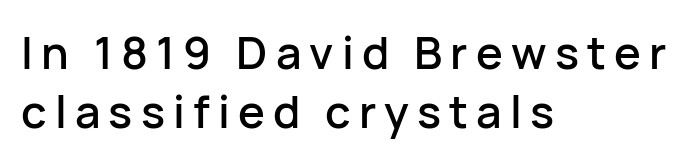
The strip under each line holds only bare page. The specimen reads as upright at a glance. Is this a fixed-width face? No — the glyphs have proportional, varying widths. Left-aligned paragraph, ragged on the right.
